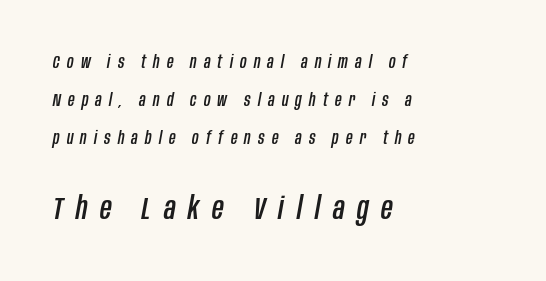
The image shows 32 px condensed type, italic (leaning right); set left-aligned, loose line spacing (2.12x), unusually wide letter spacing (+0.4 em), not underlined; the second (bottom) block is 1.78x larger; low stroke contrast and a large x-height.
